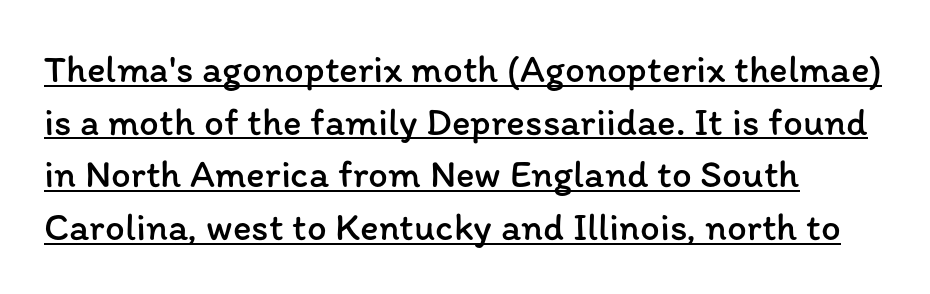
Bold? No — there's no thickening of the strokes. Line starts are locked; line ends wander. Like a heading marked for emphasis, these lines bear an underscore. The axis of the letterforms is exactly vertical. You could not count columns in this text — the font is proportionally spaced.
